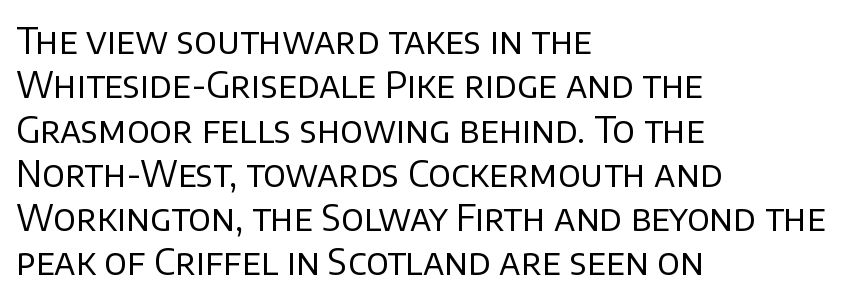
Tracking value appears to be zero — textbook default spacing. The passage shown is not bold in any degree. These lines were composed using upright roman letters. A classic flush-left, rag-right setting is used for this passage. Do the characters align in a grid? No, the font is proportional.
